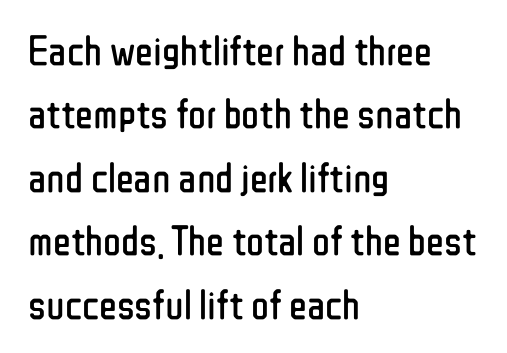
The image shows 42 px regular-weight, condensed sans-serif type, upright; set left-aligned, normal line spacing (1.51x), normal letter spacing, not underlined; low stroke contrast and a medium x-height.
